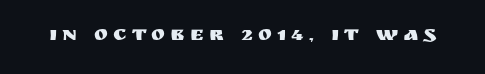
Q: Is the text italic (slanted)? A: No, it is upright.
Q: Is the text underlined? A: No.
Q: Is the spacing between letters normal or unusually wide? A: Unusually wide.
